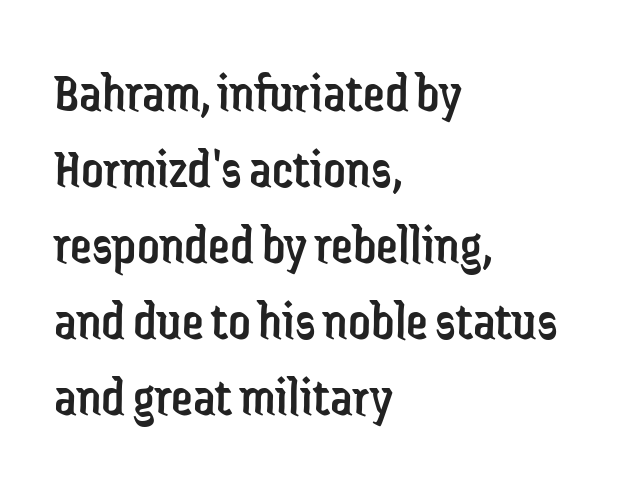
The letters advance in unequal steps, a hallmark of proportional type. No letter is thick-stroked: the sample isn't bold. What stands out about the letter spacing? Nothing — it is the standard amount. These lines sit exactly where default settings would place them. These lines were composed using upright roman letters. The passage is arranged the way most books set body copy — flush left.
